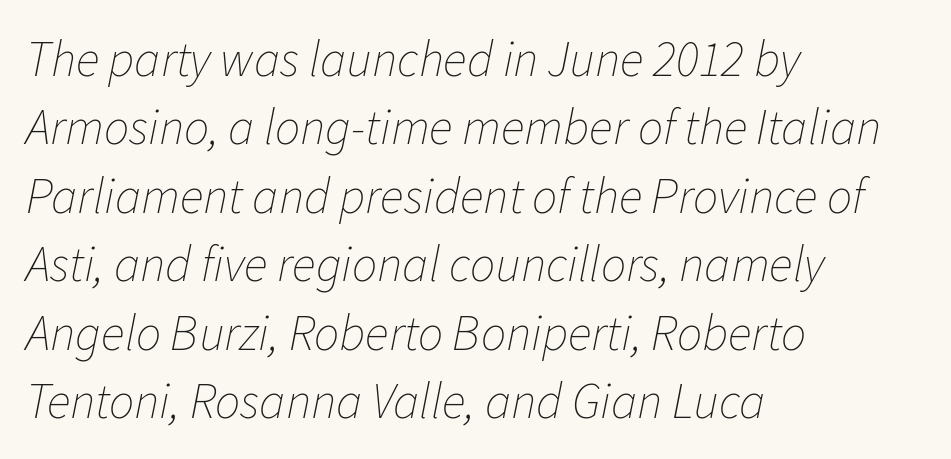
{"italic": "yes", "lean": "right", "slant_degrees": 11, "bold": "no", "weight": "thin", "width": "normal", "stroke_contrast": "low", "x_height": "medium", "monospaced": "no", "underline": "no", "align": "left", "line_spacing": "normal", "line_spacing_ratio": 1.37, "letter_spacing": "normal", "letter_spacing_em": 0.0, "glyph_px": 50}
